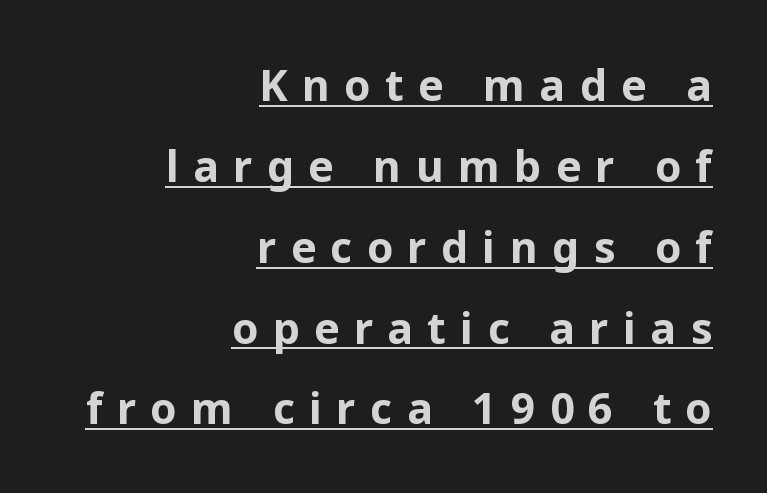
The letters advance in unequal steps, a hallmark of proportional type. Weight: bold. The type sits square on the baseline with zero lean. The setting favours the right margin, as signatures and pull-quotes sometimes do. The glyphs in this specimen are sans serif.
